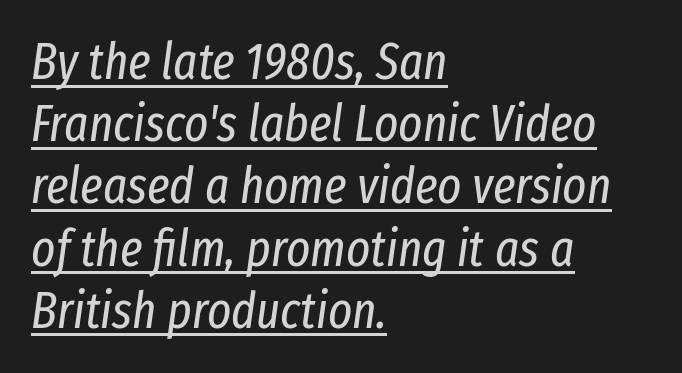
{"italic": "yes", "lean": "right", "slant_degrees": 8, "bold": "no", "weight": "regular", "width": "condensed", "stroke_contrast": "low", "x_height": "medium", "monospaced": "no", "underline": "yes", "align": "left", "line_spacing_ratio": 1.22, "letter_spacing": "normal", "letter_spacing_em": 0.0, "glyph_px": 51}
